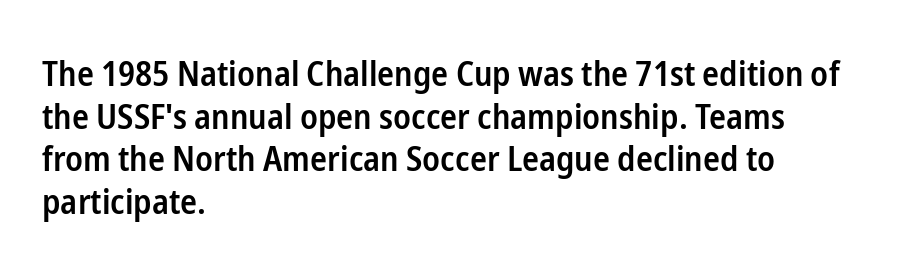
The image shows 35 px semibold, condensed sans-serif type, upright; set left-aligned, line spacing 1.22x, normal letter spacing, not underlined; low stroke contrast and a medium x-height.
